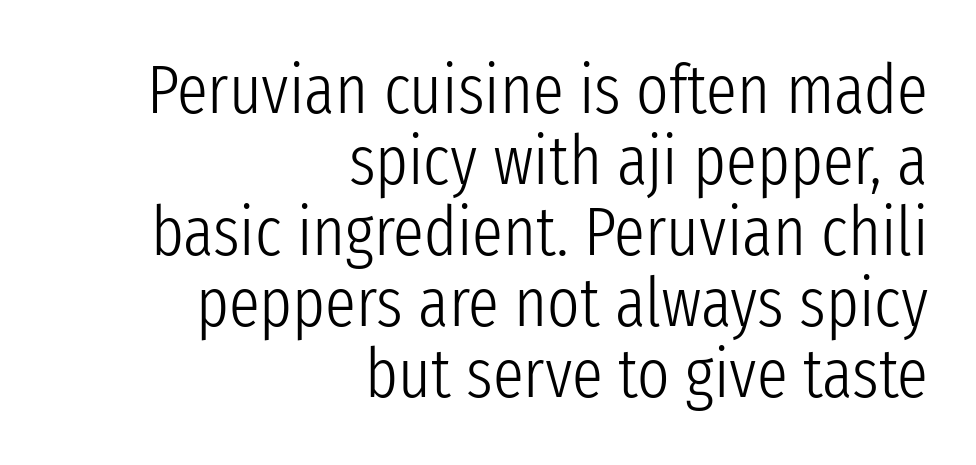
The image shows 69 px light, condensed sans-serif type, upright; set right-aligned, tight line spacing (1.03x), normal letter spacing, not underlined; low stroke contrast and a medium x-height.
